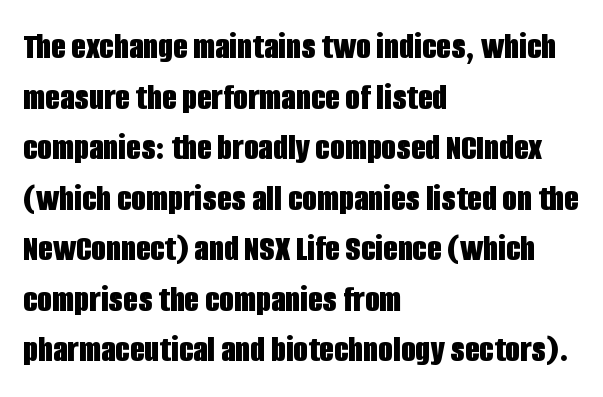
Q: Is the text bold? A: Yes.
Q: Is the text italic (slanted)? A: No, it is upright.
Q: Is the typeface a serif or a sans-serif typeface? A: Sans-serif.
Q: Is the text underlined? A: No.
Q: How is the paragraph aligned? A: Left-aligned.
Q: Is the spacing between letters normal or unusually wide? A: Normal.
Q: Is the spacing between lines tight, normal or loose? A: Normal.
Q: Width (condensed, normal, or wide)? A: Condensed.
Q: Stroke contrast? A: Low.
Q: x-height? A: Large.
Q: Monospaced? A: No.
